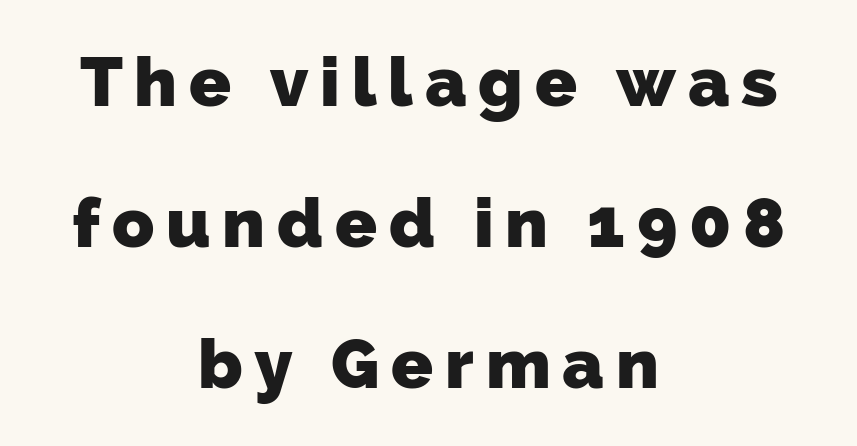
{"serif": "no", "bold": "yes", "weight": "heavy", "width": "normal", "stroke_contrast": "low", "x_height": "medium", "monospaced": "no", "underline": "no", "align": "center", "line_spacing": "loose", "line_spacing_ratio": 2.04, "glyph_px": 69}
